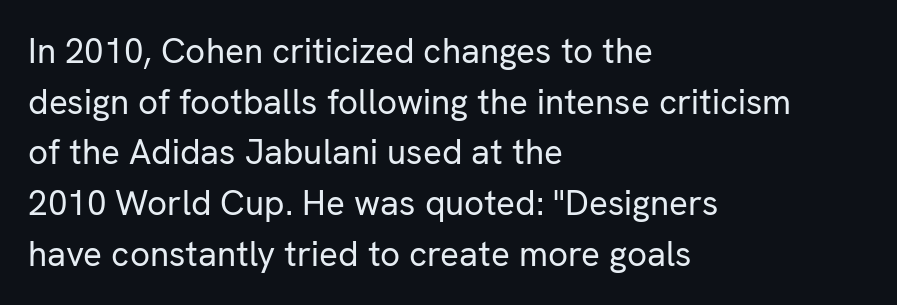
Q: Is the text bold? A: No.
Q: Is the text italic (slanted)? A: No, it is upright.
Q: Is the typeface a serif or a sans-serif typeface? A: Sans-serif.
Q: Is the text underlined? A: No.
Q: How is the paragraph aligned? A: Left-aligned.
Q: Is the spacing between letters normal or unusually wide? A: Normal.
Q: Is the spacing between lines tight, normal or loose? A: Normal.
Q: Width (condensed, normal, or wide)? A: Normal.
Q: Stroke contrast? A: Low.
Q: x-height? A: Medium.
Q: Monospaced? A: No.
